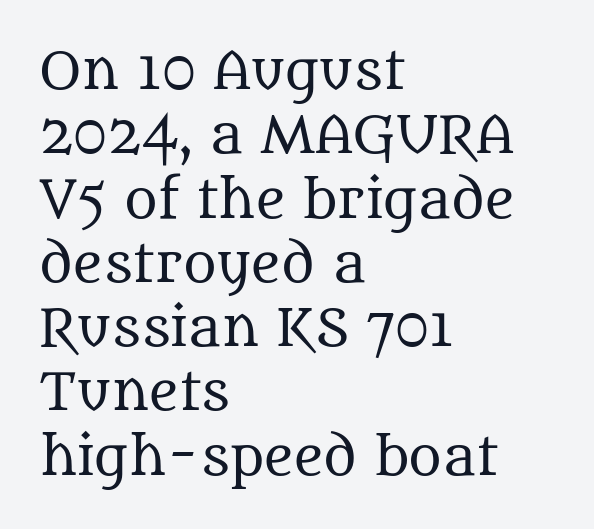
Q: Is the text bold? A: No.
Q: Is the text italic (slanted)? A: No, it is upright.
Q: Is the typeface a serif or a sans-serif typeface? A: Serif.
Q: Is the text underlined? A: No.
Q: How is the paragraph aligned? A: Left-aligned.
Q: Is the spacing between letters normal or unusually wide? A: Normal.
Q: Is the spacing between lines tight, normal or loose? A: Normal.
Q: Width (condensed, normal, or wide)? A: Normal.
Q: Stroke contrast? A: Medium.
Q: x-height? A: Large.
Q: Monospaced? A: No.
